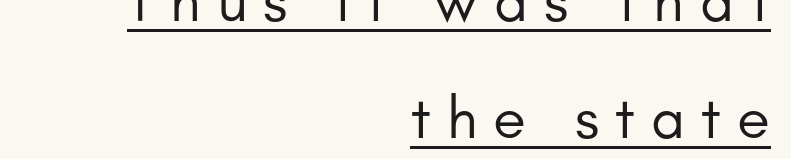
Nothing heavy about these letters — not bold at all. These lines stand farther apart than default settings would place them. Tracking here is generous; glyphs stand well apart from one another. Where is the straight margin? On the right. Nope, no serifs anywhere on these letters. The rendered words wear a rule along their underside.
